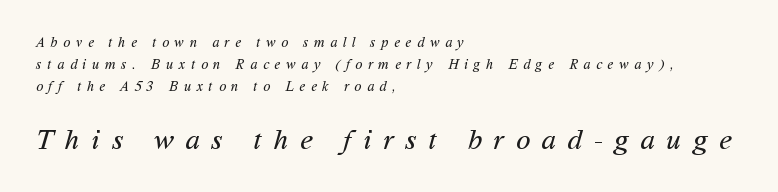
The image shows 29 px regular-weight sans-serif type; set left-aligned, normal line spacing (1.58x), unusually wide letter spacing (+0.41 em), not underlined; the second (bottom) block is 2.07x larger; medium stroke contrast and a medium x-height.
